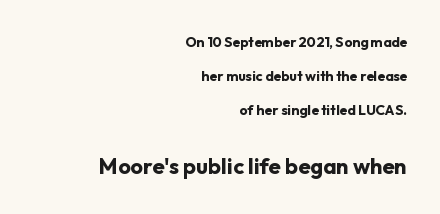
The image shows 22 px bold type, upright; set right-aligned, loose line spacing (2.42x), normal letter spacing, not underlined; the second (bottom) block is 1.57x larger.
